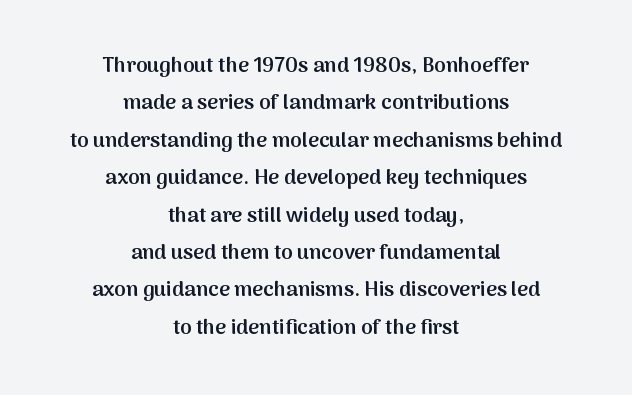
Q: Is the text bold? A: Semi-bold.
Q: Is the text italic (slanted)? A: No, it is upright.
Q: Is the text underlined? A: No.
Q: How is the paragraph aligned? A: Centered.
Q: Is the spacing between letters normal or unusually wide? A: Normal.
